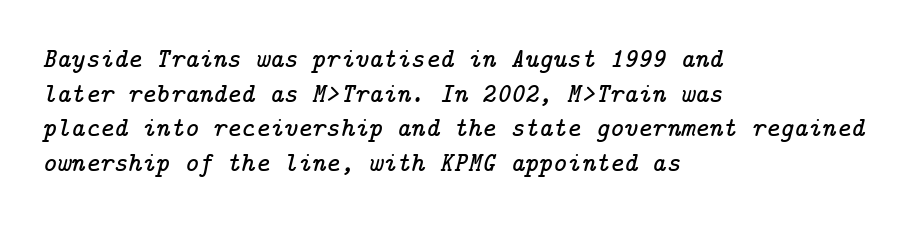
Q: Is the text italic (slanted)? A: Yes, it leans right by about 14 degrees.
Q: Is the text underlined? A: No.
Q: How is the paragraph aligned? A: Left-aligned.
Q: Is the spacing between letters normal or unusually wide? A: Normal.
Q: Is the spacing between lines tight, normal or loose? A: Normal.
